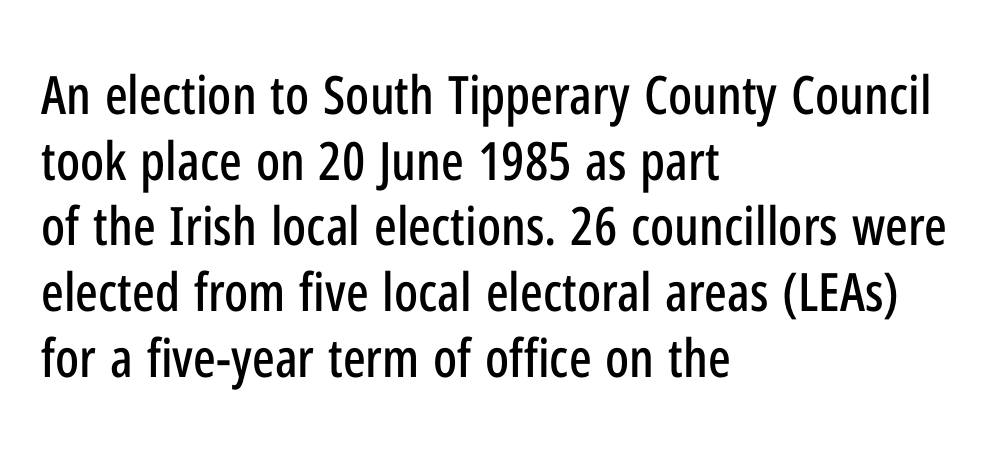
Q: Is the text italic (slanted)? A: No, it is upright.
Q: Is the typeface a serif or a sans-serif typeface? A: Sans-serif.
Q: Is the text underlined? A: No.
Q: How is the paragraph aligned? A: Left-aligned.
Q: Is the spacing between letters normal or unusually wide? A: Normal.
Q: Width (condensed, normal, or wide)? A: Condensed.
Q: Stroke contrast? A: Low.
Q: x-height? A: Medium.
Q: Monospaced? A: No.
